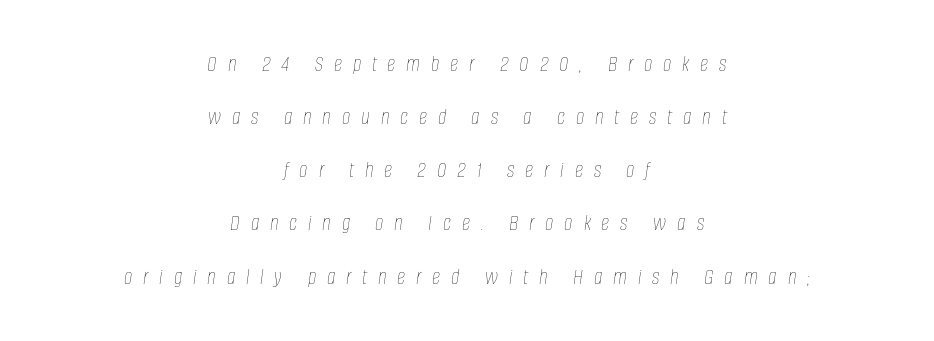
Q: Is the text bold? A: No.
Q: Is the text italic (slanted)? A: Yes, it leans right by about 8 degrees.
Q: Is the text underlined? A: No.
Q: How is the paragraph aligned? A: Centered.
Q: Is the spacing between letters normal or unusually wide? A: Unusually wide.
Q: Is the spacing between lines tight, normal or loose? A: Loose.
